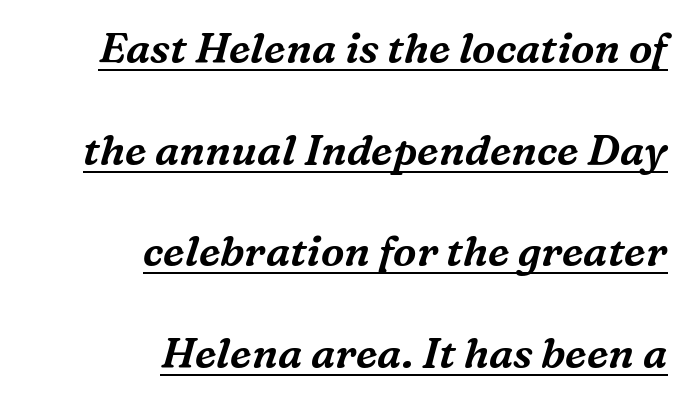
{"serif": "yes", "italic": "yes", "lean": "right", "slant_degrees": 16, "width": "normal", "stroke_contrast": "medium", "x_height": "medium", "monospaced": "no", "underline": "yes", "align": "right", "line_spacing": "loose", "line_spacing_ratio": 2.42, "letter_spacing": "normal", "letter_spacing_em": 0.0, "glyph_px": 42}
